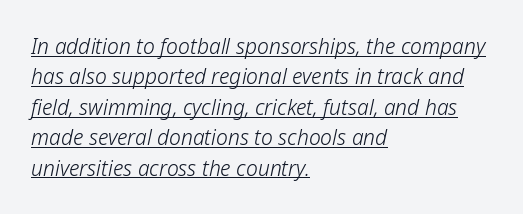
Q: Is the text bold? A: No.
Q: Is the text italic (slanted)? A: Yes, it leans right by about 12 degrees.
Q: Is the text underlined? A: Yes.
Q: How is the paragraph aligned? A: Left-aligned.
Q: Is the spacing between letters normal or unusually wide? A: Normal.
Q: Is the spacing between lines tight, normal or loose? A: Normal.
